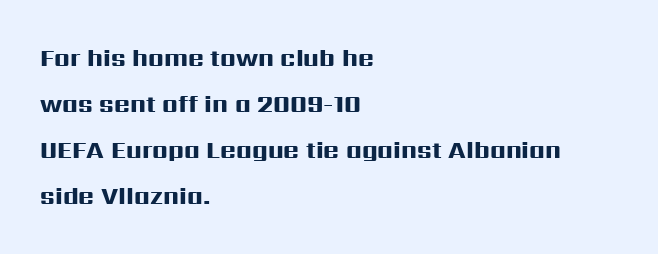
{"italic": "no", "bold": "yes", "underline": "no", "align": "left", "line_spacing": "loose", "line_spacing_ratio": 1.92, "letter_spacing": "normal", "letter_spacing_em": 0.0, "glyph_px": 24}
